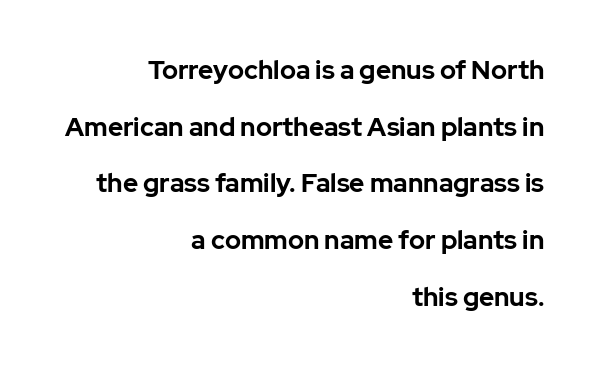
{"italic": "no", "bold": "yes", "underline": "no", "align": "right", "line_spacing": "loose", "line_spacing_ratio": 2.18, "letter_spacing": "normal", "letter_spacing_em": 0.0, "glyph_px": 26}
